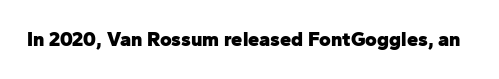
The image shows 20 px bold type, upright; set normal letter spacing, not underlined.
